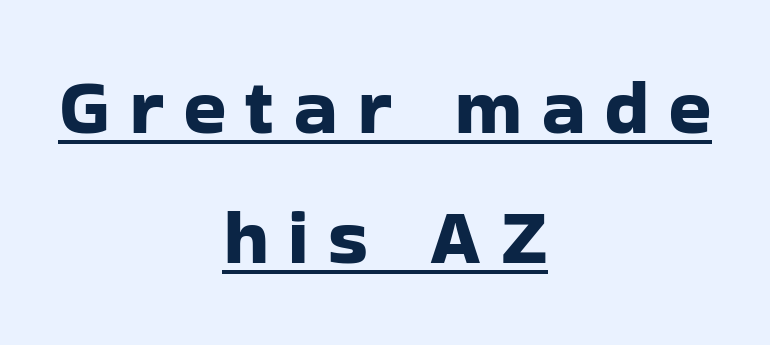
Serif or sans? Sans — the stroke terminals are bare. Is the letter spacing exaggerated? Yes — the characters are pushed far apart. Is the block centered? Yes — each line is placed symmetrically about the middle. Each new line begins a customary step beneath the previous one. What decoration does the sample have? An underline. Looks like regular typesetting: each glyph gets only the width it needs.
